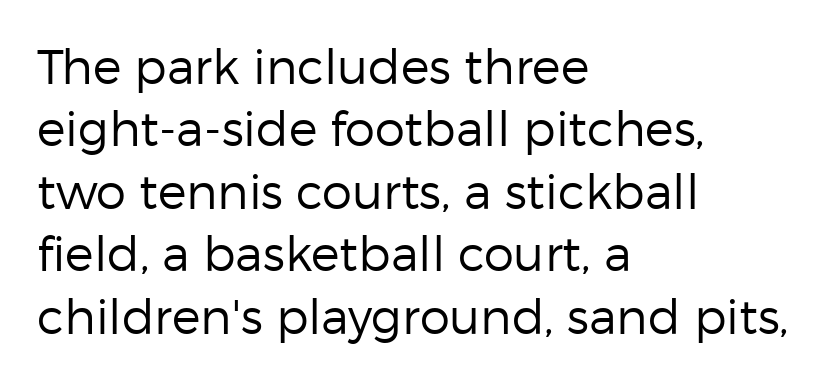
You can tell from the bare stems that sans-serif type was used. Each letter keeps its own natural width here, so spacing adapts to shape. A student would call this left alignment; a typographer would say flush left, rag right. The type is set solid horizontally, with unmodified tracking. Every stem runs plumb, perpendicular to the baseline. Plain, unruled lines of type.
